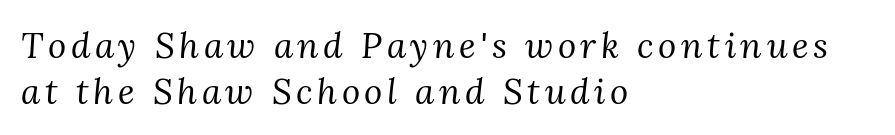
The image shows 35 px regular-weight serif type, italic (leaning right); set left-aligned, normal line spacing (1.31x), not underlined; medium stroke contrast and a medium x-height.
